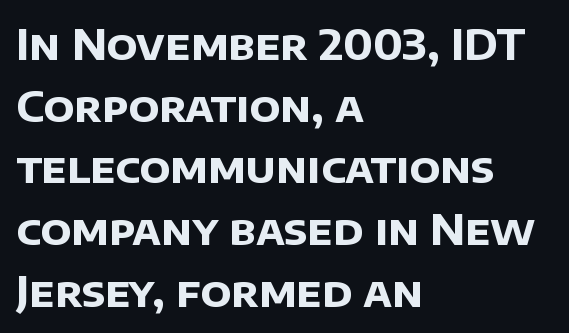
The image shows 42 px bold sans-serif type; set left-aligned, normal line spacing (1.47x), normal letter spacing, not underlined; low stroke contrast and a large x-height.
